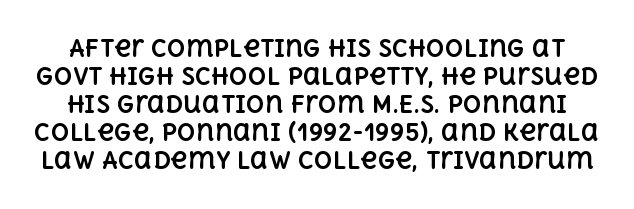
On the weight axis this lands at bold, roughly 700. The letters sit at their default tracking, neither squeezed nor spread. This sample uses an upright cut, with every glyph sitting square on the baseline. Only glyphs here, with clear space below each row.
